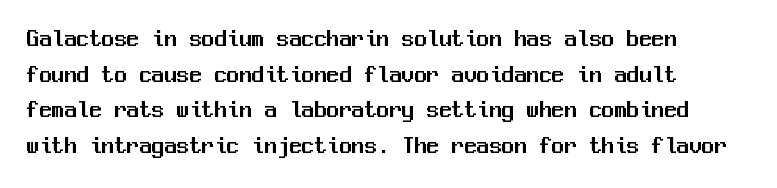
The image shows 25 px text type, upright; set left-aligned, normal line spacing (1.43x), normal letter spacing, not underlined.
